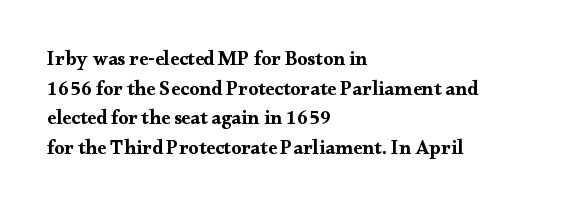
Q: Is the text bold? A: Yes.
Q: Is the text italic (slanted)? A: No, it is upright.
Q: Is the text underlined? A: No.
Q: How is the paragraph aligned? A: Left-aligned.
Q: Is the spacing between letters normal or unusually wide? A: Normal.
Q: Is the spacing between lines tight, normal or loose? A: Normal.
